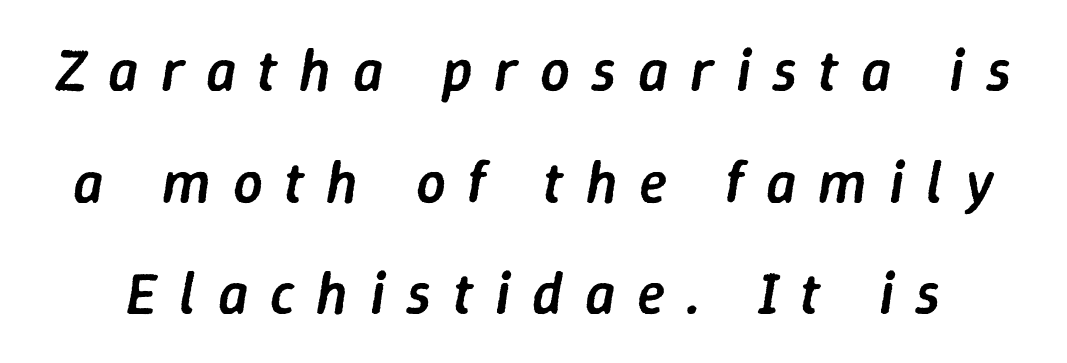
Q: Is the text bold? A: Semi-bold.
Q: Is the text italic (slanted)? A: Yes, it leans right by about 9 degrees.
Q: Is the text underlined? A: No.
Q: Is the spacing between letters normal or unusually wide? A: Unusually wide.
Q: Width (condensed, normal, or wide)? A: Normal.
Q: Stroke contrast? A: Low.
Q: x-height? A: Medium.
Q: Monospaced? A: No.
